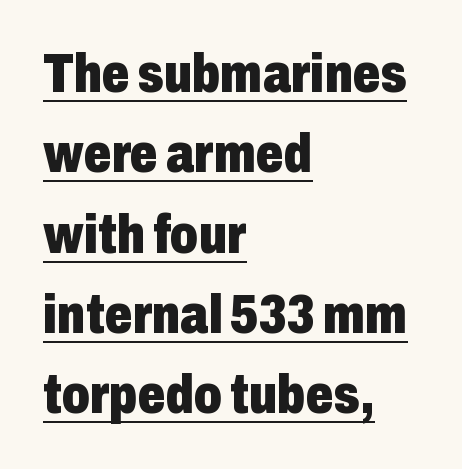
Q: Is the text bold? A: Yes.
Q: Is the text italic (slanted)? A: No, it is upright.
Q: Is the typeface a serif or a sans-serif typeface? A: Sans-serif.
Q: Is the text underlined? A: Yes.
Q: How is the paragraph aligned? A: Left-aligned.
Q: Is the spacing between letters normal or unusually wide? A: Normal.
Q: Is the spacing between lines tight, normal or loose? A: Normal.
Q: Width (condensed, normal, or wide)? A: Condensed.
Q: Stroke contrast? A: Low.
Q: x-height? A: Medium.
Q: Monospaced? A: No.
